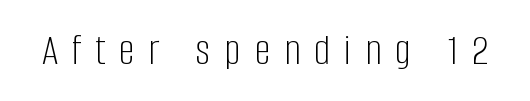
Quick note: underline off. In terms of posture, this sample is upright. Think of a printed novel: that variable character pitch is what you see here. The rendering shows plain stroke endings on the letterforms — a sans-serif design. There is plenty of visible air inserted between adjacent glyphs.
